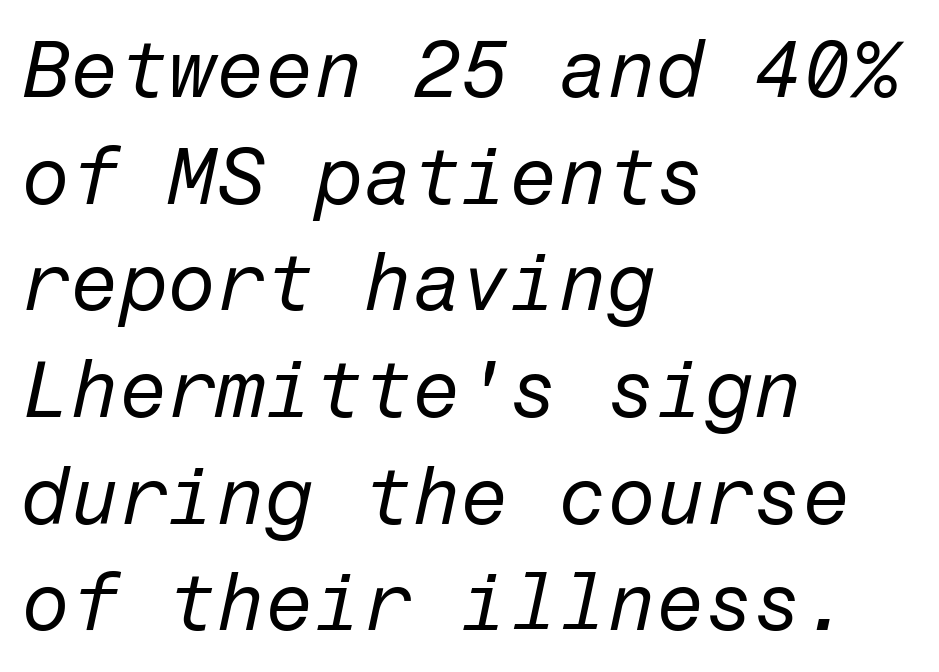
Decoration check: the copy has no underline. A typesetter would call this zero additional tracking. When letters slant like this, we call the style italic. On a weight scale, this lands at 450 or below.
